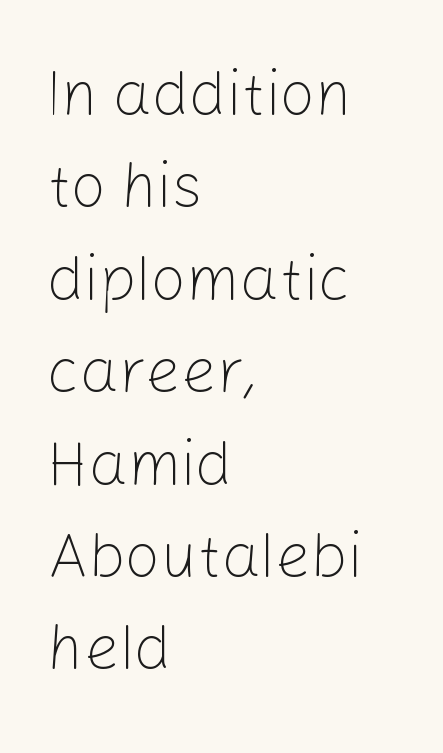
Q: Is the text bold? A: No.
Q: Is the text italic (slanted)? A: No, it is upright.
Q: Is the typeface a serif or a sans-serif typeface? A: Sans-serif.
Q: Is the text underlined? A: No.
Q: How is the paragraph aligned? A: Left-aligned.
Q: Is the spacing between letters normal or unusually wide? A: Normal.
Q: Is the spacing between lines tight, normal or loose? A: Normal.
Q: Width (condensed, normal, or wide)? A: Normal.
Q: Stroke contrast? A: Low.
Q: x-height? A: Medium.
Q: Monospaced? A: No.
